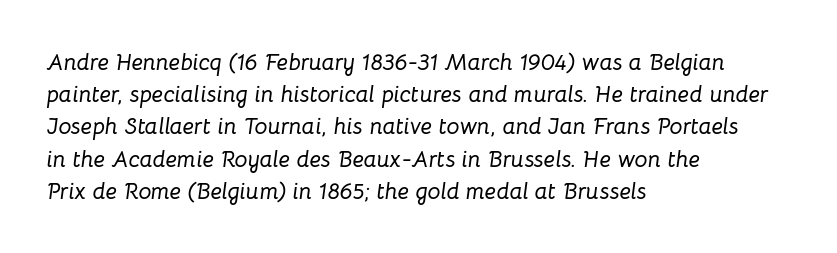
Q: Is the text italic (slanted)? A: Yes, it leans right by about 8 degrees.
Q: Is the text underlined? A: No.
Q: How is the paragraph aligned? A: Left-aligned.
Q: Is the spacing between letters normal or unusually wide? A: Normal.
Q: Is the spacing between lines tight, normal or loose? A: Normal.
